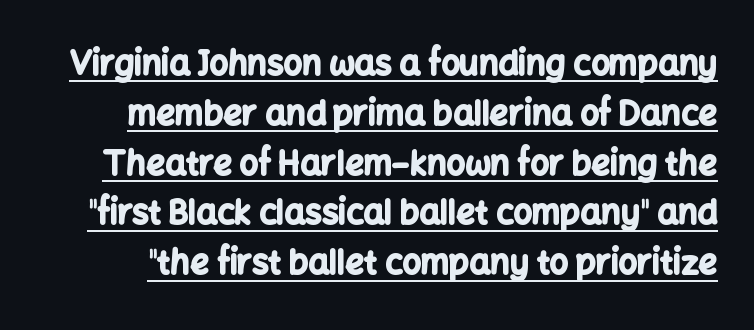
{"serif": "no", "italic": "no", "bold": "yes", "weight": "bold", "width": "normal", "stroke_contrast": "low", "x_height": "medium", "monospaced": "no", "underline": "yes", "line_spacing": "normal", "line_spacing_ratio": 1.51, "letter_spacing": "normal", "letter_spacing_em": 0.0, "glyph_px": 33}
